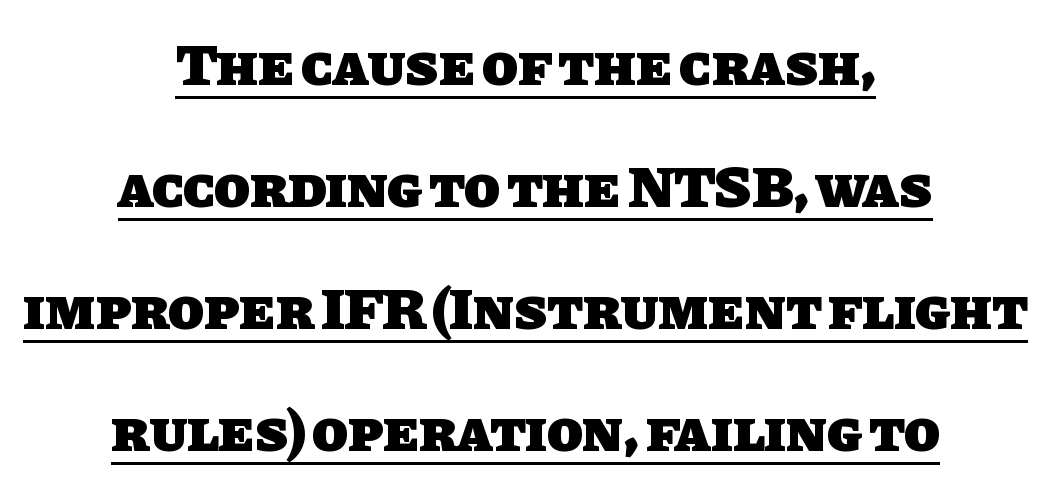
The sample's only ornament is a line tracing under the words. Pretty heavy lettering here — definitely bold. The passage shown is typed in a proportional face where columns would drift. Observe the ordinary spacing: letters are neighbours, not strangers.
